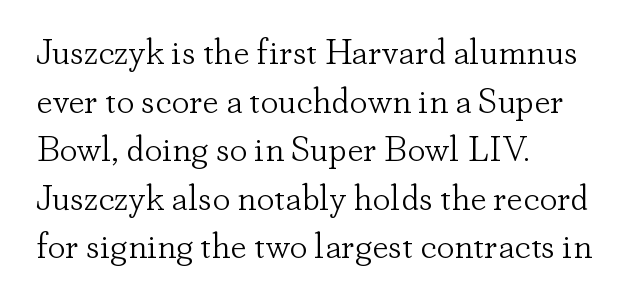
Q: Is the text bold? A: No.
Q: Is the text italic (slanted)? A: No, it is upright.
Q: Is the typeface a serif or a sans-serif typeface? A: Serif.
Q: Is the text underlined? A: No.
Q: How is the paragraph aligned? A: Left-aligned.
Q: Is the spacing between letters normal or unusually wide? A: Normal.
Q: Is the spacing between lines tight, normal or loose? A: Normal.
Q: Width (condensed, normal, or wide)? A: Normal.
Q: Stroke contrast? A: Low.
Q: x-height? A: Small.
Q: Monospaced? A: No.
